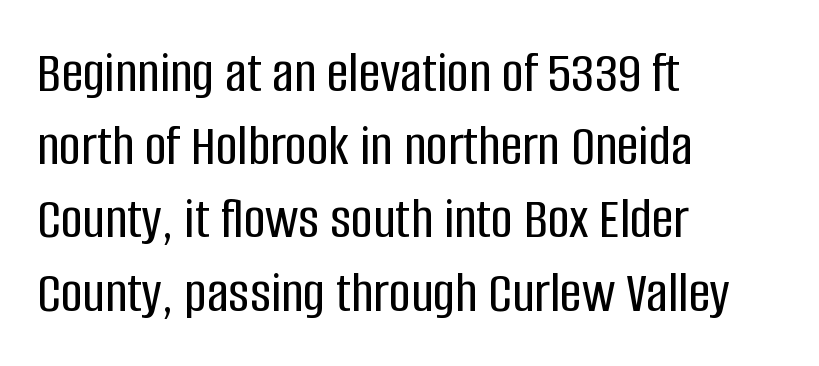
Every row of glyphs begins at an identical x-position on the left. A typesetter would call this proportional, since set widths differ per character. In terms of letterspacing, this is plain default setting. Serif or sans? Sans — the stroke terminals are bare. The typography opts for an upright posture over an oblique one.
